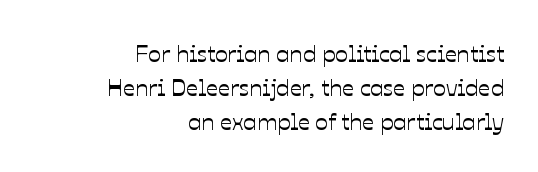
{"italic": "no", "underline": "no", "align": "right", "line_spacing": "normal", "line_spacing_ratio": 1.42, "letter_spacing": "normal", "letter_spacing_em": 0.0, "glyph_px": 24}
